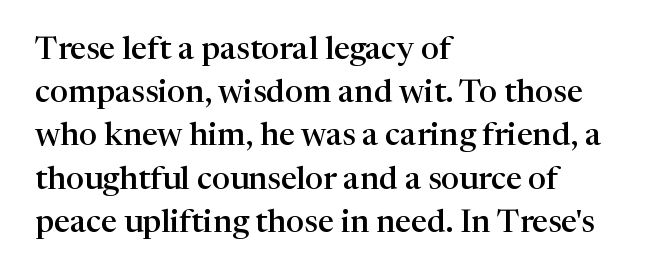
Q: Is the text bold? A: Semi-bold.
Q: Is the text italic (slanted)? A: No, it is upright.
Q: Is the typeface a serif or a sans-serif typeface? A: Serif.
Q: Is the text underlined? A: No.
Q: How is the paragraph aligned? A: Left-aligned.
Q: Is the spacing between letters normal or unusually wide? A: Normal.
Q: Is the spacing between lines tight, normal or loose? A: Normal.
Q: Width (condensed, normal, or wide)? A: Normal.
Q: Stroke contrast? A: High.
Q: x-height? A: Medium.
Q: Monospaced? A: No.
